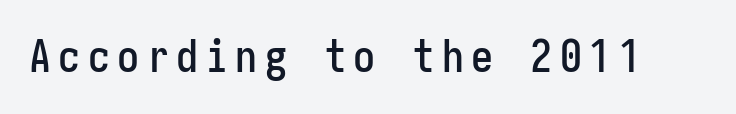
{"serif": "no", "italic": "no", "width": "condensed", "stroke_contrast": "low", "x_height": "medium", "underline": "no", "glyph_px": 44}
